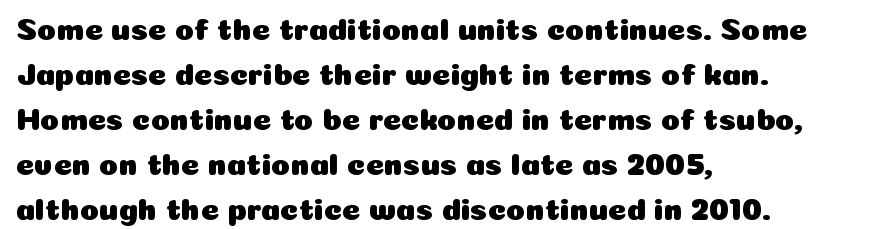
Q: Is the text italic (slanted)? A: No, it is upright.
Q: Is the typeface a serif or a sans-serif typeface? A: Sans-serif.
Q: Is the text underlined? A: No.
Q: How is the paragraph aligned? A: Left-aligned.
Q: Is the spacing between letters normal or unusually wide? A: Normal.
Q: Is the spacing between lines tight, normal or loose? A: Normal.
Q: Width (condensed, normal, or wide)? A: Normal.
Q: Stroke contrast? A: Low.
Q: x-height? A: Medium.
Q: Monospaced? A: No.
